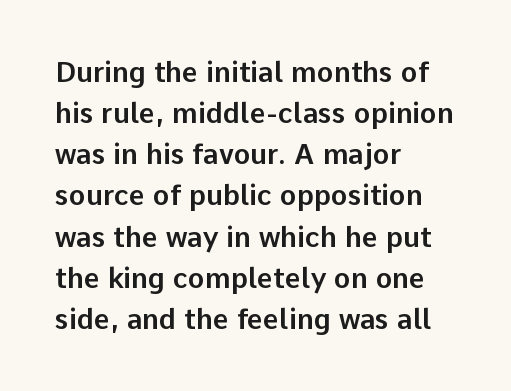
In terms of letterform style, serifs are entirely absent. This sample has the flowing, uneven cadence of proportional lettering. Ascenders rise straight up at ninety degrees. In terms of leading, this rendering sits right in the middle. Lines of text with bare space underneath.
